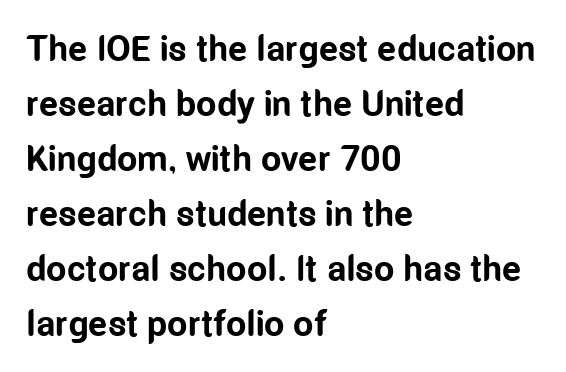
The image shows 36 px bold, condensed sans-serif type, upright; set left-aligned, normal line spacing (1.53x), normal letter spacing, not underlined; low stroke contrast and a medium x-height.
